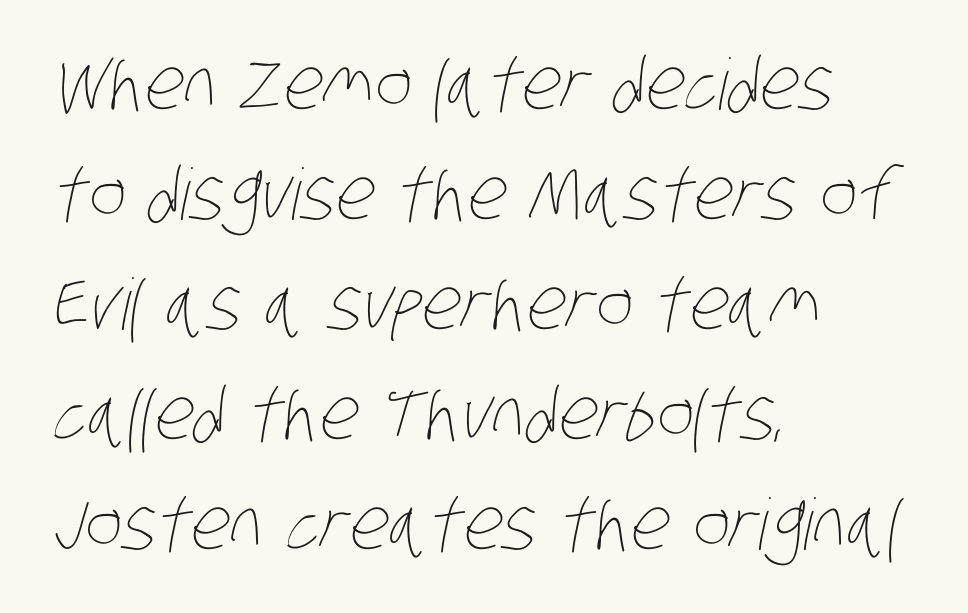
No letter is thick-stroked: the sample isn't bold. The ragged edge is on the right, which tells us the setting is flush left. These lines are rendered in a variable-pitch font. The lines sit at an ordinary, default distance from one another.
